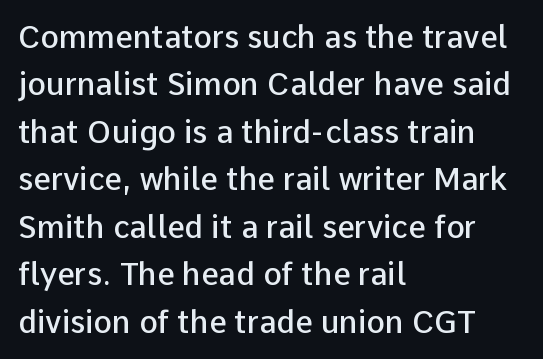
The image shows 31 px semibold sans-serif type, upright; set left-aligned, normal line spacing (1.53x), normal letter spacing, not underlined; low stroke contrast and a medium x-height.
